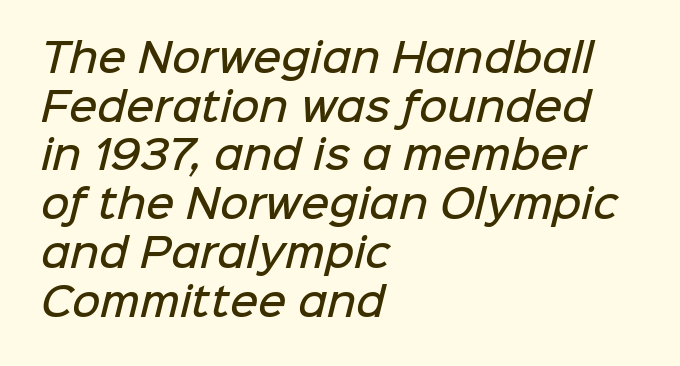
The image shows 39 px semibold sans-serif type; set left-aligned, normal line spacing (1.25x), normal letter spacing, not underlined; low stroke contrast and a medium x-height.
